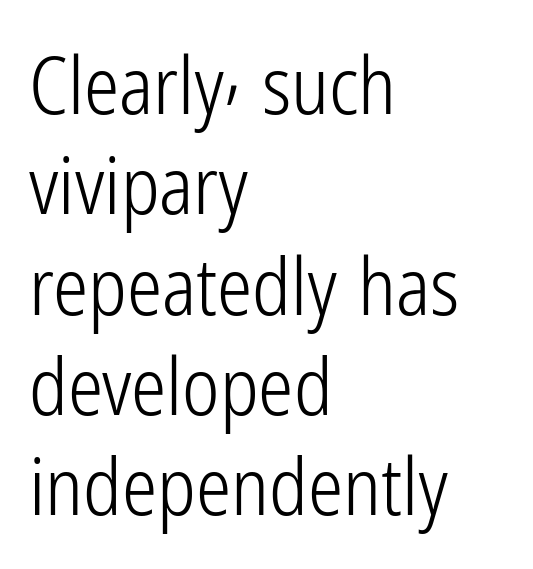
{"serif": "no", "italic": "no", "bold": "no", "weight": "light", "width": "condensed", "stroke_contrast": "low", "x_height": "medium", "monospaced": "no", "underline": "no", "align": "left", "line_spacing": "normal", "line_spacing_ratio": 1.27, "letter_spacing": "normal", "letter_spacing_em": 0.0, "glyph_px": 79}
